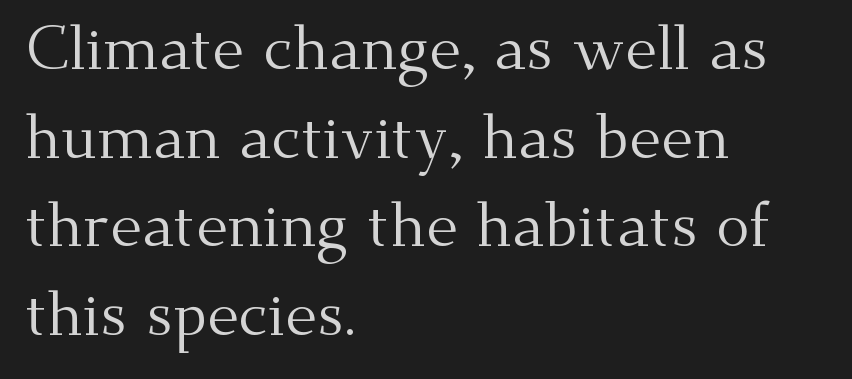
{"serif": "yes", "italic": "no", "bold": "no", "weight": "regular", "width": "normal", "stroke_contrast": "medium", "x_height": "small", "monospaced": "no", "underline": "no", "align": "left", "line_spacing": "normal", "line_spacing_ratio": 1.43, "letter_spacing": "normal", "letter_spacing_em": 0.0, "glyph_px": 62}
